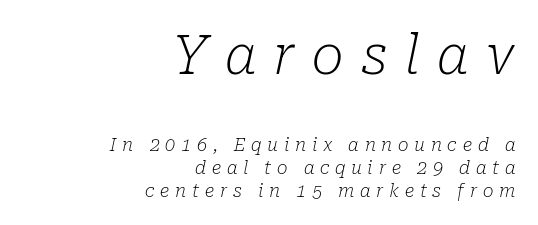
{"serif": "yes", "italic": "yes", "lean": "right", "slant_degrees": 10, "bold": "no", "weight": "light", "width": "normal", "stroke_contrast": "low", "x_height": "medium", "monospaced": "no", "underline": "no", "align": "right", "line_spacing": "normal", "line_spacing_ratio": 1.26, "letter_spacing": "wide", "letter_spacing_em": 0.32, "larger_block": "first", "size_ratio": 3.0, "glyph_px": 54}
